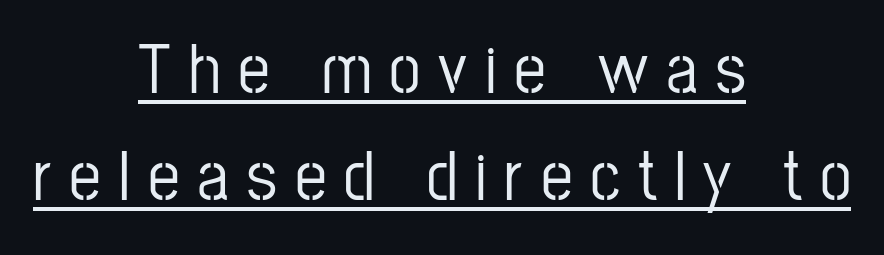
Q: Is the text italic (slanted)? A: No, it is upright.
Q: Is the typeface a serif or a sans-serif typeface? A: Sans-serif.
Q: Is the text underlined? A: Yes.
Q: How is the paragraph aligned? A: Centered.
Q: Is the spacing between letters normal or unusually wide? A: Unusually wide.
Q: Is the spacing between lines tight, normal or loose? A: Normal.
Q: Width (condensed, normal, or wide)? A: Condensed.
Q: Stroke contrast? A: Low.
Q: x-height? A: Medium.
Q: Monospaced? A: No.
